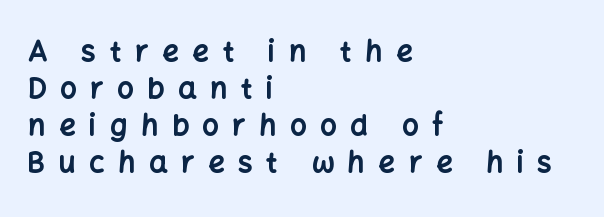
{"serif": "no", "italic": "no", "bold": "yes", "weight": "bold", "width": "normal", "stroke_contrast": "low", "x_height": "medium", "monospaced": "no", "underline": "no", "align": "left", "line_spacing": "normal", "line_spacing_ratio": 1.28, "letter_spacing": "wide", "letter_spacing_em": 0.47, "glyph_px": 29}
